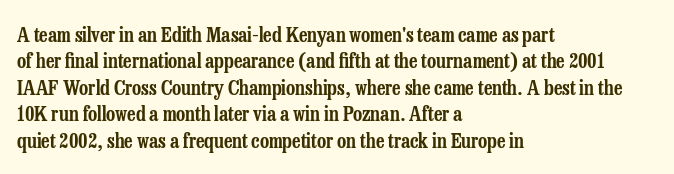
Q: Is the text italic (slanted)? A: No, it is upright.
Q: Is the text underlined? A: No.
Q: How is the paragraph aligned? A: Left-aligned.
Q: Is the spacing between letters normal or unusually wide? A: Normal.
Q: Is the spacing between lines tight, normal or loose? A: Normal.
